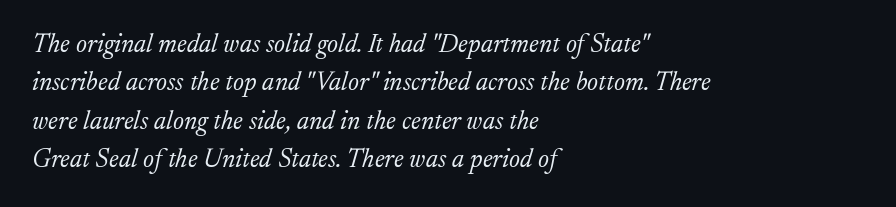
Q: Is the text bold? A: No.
Q: Is the text italic (slanted)? A: Yes, it leans right by about 17 degrees.
Q: Is the text underlined? A: No.
Q: How is the paragraph aligned? A: Left-aligned.
Q: Is the spacing between letters normal or unusually wide? A: Normal.
Q: Is the spacing between lines tight, normal or loose? A: Normal.
